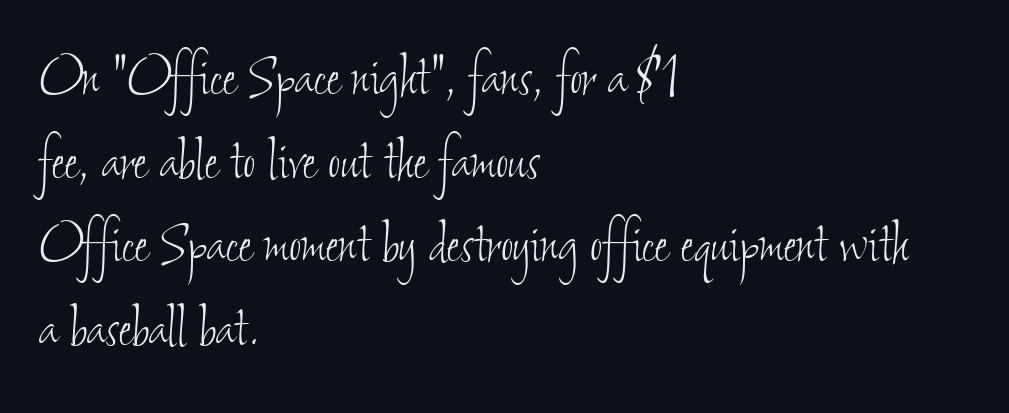
The image shows 67 px thin, condensed type; set left-aligned, normal line spacing (1.25x), normal letter spacing, not underlined; low stroke contrast and a small x-height.
